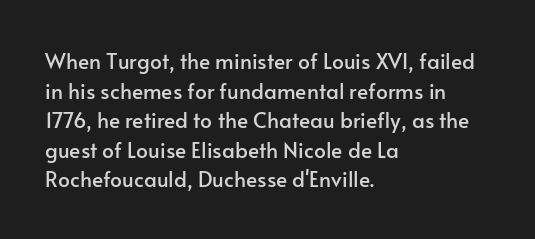
Q: Is the text italic (slanted)? A: No, it is upright.
Q: Is the text underlined? A: No.
Q: How is the paragraph aligned? A: Left-aligned.
Q: Is the spacing between letters normal or unusually wide? A: Normal.
Q: Is the spacing between lines tight, normal or loose? A: Normal.
